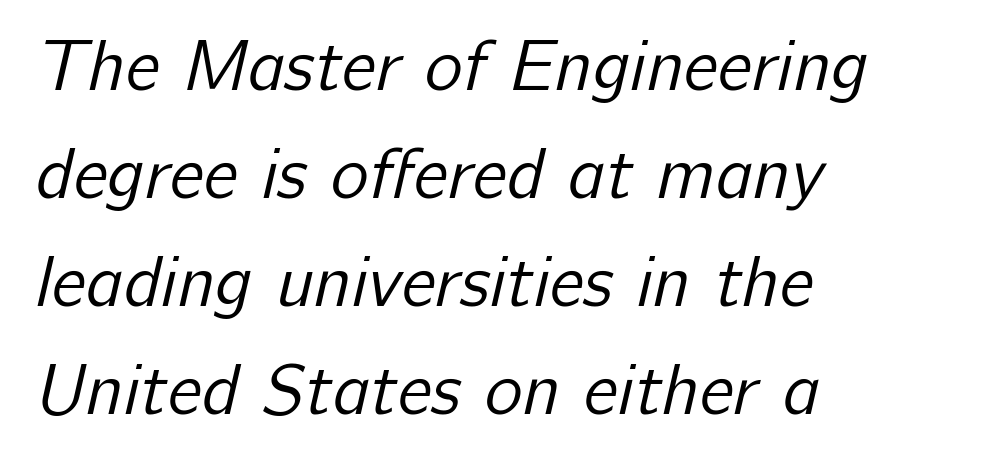
The weight would be labelled regular, book, light, or lighter still. Notice how the passage keeps a crisp vertical edge on the left only. In terms of leading, this rendering sits right in the middle. The passage shown is typed in a proportional face where columns would drift. Nothing sits at the stroke ends, so this counts as sans-serif. Does extra space separate the letters? No, they use regular spacing.
